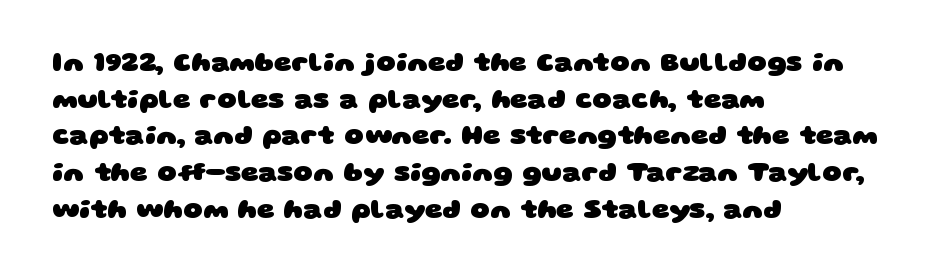
{"bold": "yes", "underline": "no", "align": "left", "line_spacing": "normal", "line_spacing_ratio": 1.36, "letter_spacing": "normal", "letter_spacing_em": 0.0, "glyph_px": 27}
